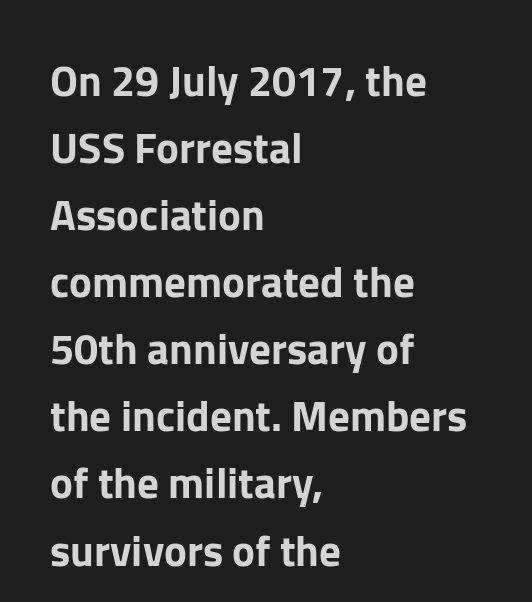
Q: Is the text italic (slanted)? A: No, it is upright.
Q: Is the typeface a serif or a sans-serif typeface? A: Sans-serif.
Q: Is the text underlined? A: No.
Q: How is the paragraph aligned? A: Left-aligned.
Q: Is the spacing between letters normal or unusually wide? A: Normal.
Q: Is the spacing between lines tight, normal or loose? A: Normal.
Q: Width (condensed, normal, or wide)? A: Normal.
Q: Stroke contrast? A: Low.
Q: x-height? A: Medium.
Q: Monospaced? A: No.
